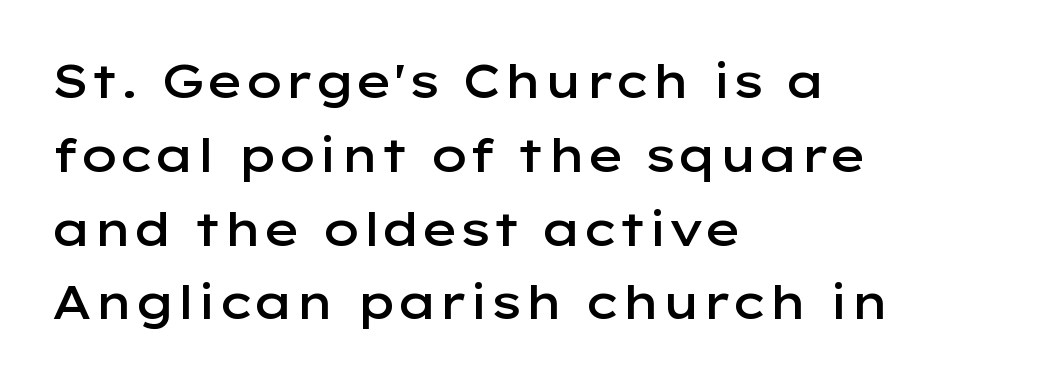
Q: Is the text bold? A: Semi-bold.
Q: Is the text italic (slanted)? A: No, it is upright.
Q: Is the typeface a serif or a sans-serif typeface? A: Sans-serif.
Q: Is the text underlined? A: No.
Q: How is the paragraph aligned? A: Left-aligned.
Q: Is the spacing between letters normal or unusually wide? A: Normal.
Q: Is the spacing between lines tight, normal or loose? A: Normal.
Q: Width (condensed, normal, or wide)? A: Wide.
Q: Stroke contrast? A: Low.
Q: x-height? A: Medium.
Q: Monospaced? A: No.
